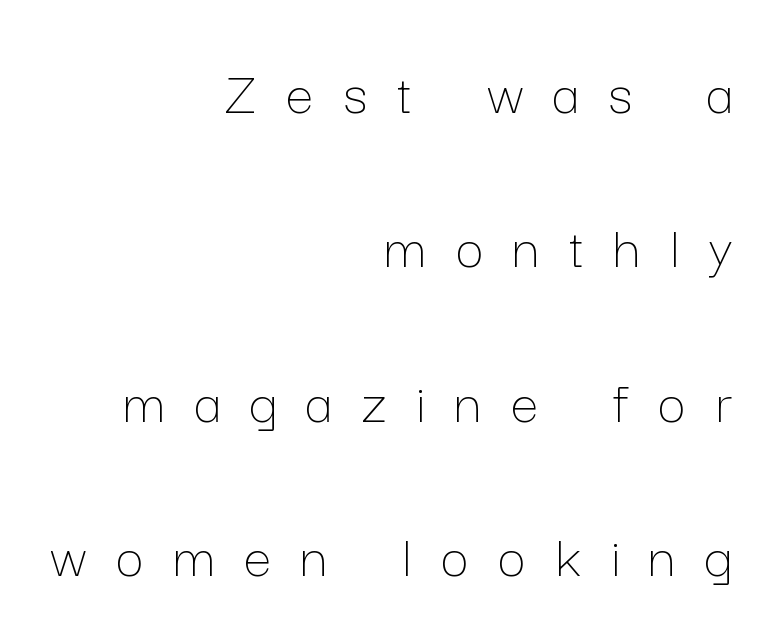
The image shows 62 px thin type, upright; set right-aligned, loose line spacing (2.49x), unusually wide letter spacing (+0.48 em), not underlined; low stroke contrast and a medium x-height.
